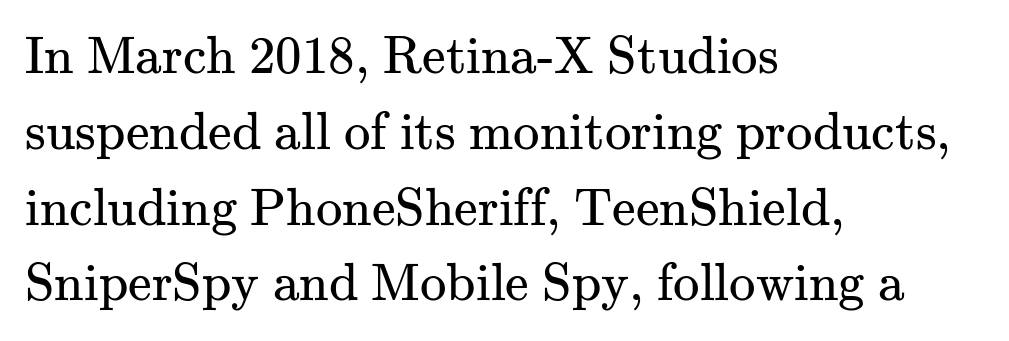
{"serif": "yes", "italic": "no", "bold": "no", "weight": "regular", "width": "normal", "stroke_contrast": "medium", "x_height": "small", "monospaced": "no", "underline": "no", "align": "left", "line_spacing": "normal", "line_spacing_ratio": 1.43, "letter_spacing": "normal", "letter_spacing_em": 0.0, "glyph_px": 53}
